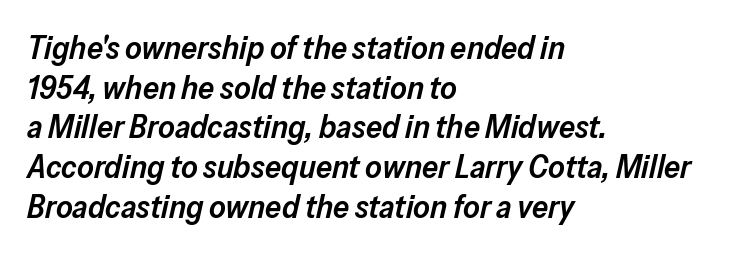
{"italic": "yes", "lean": "right", "slant_degrees": 13, "bold": "semi", "weight": "semibold", "width": "normal", "stroke_contrast": "low", "x_height": "medium", "monospaced": "no", "underline": "no", "align": "left", "line_spacing_ratio": 1.24, "letter_spacing": "normal", "letter_spacing_em": 0.0, "glyph_px": 32}
